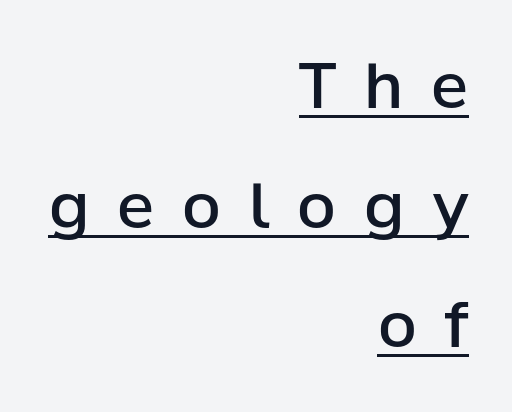
The image shows 62 px semibold sans-serif type, upright; set right-aligned, loose line spacing (1.93x), unusually wide letter spacing (+0.45 em), underlined; low stroke contrast and a medium x-height.
